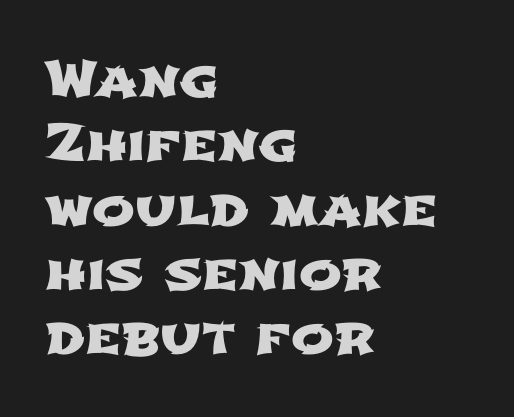
Q: Is the typeface a serif or a sans-serif typeface? A: Sans-serif.
Q: Is the text underlined? A: No.
Q: How is the paragraph aligned? A: Left-aligned.
Q: Is the spacing between letters normal or unusually wide? A: Normal.
Q: Is the spacing between lines tight, normal or loose? A: Normal.
Q: Width (condensed, normal, or wide)? A: Wide.
Q: Stroke contrast? A: Low.
Q: x-height? A: Medium.
Q: Monospaced? A: No.
